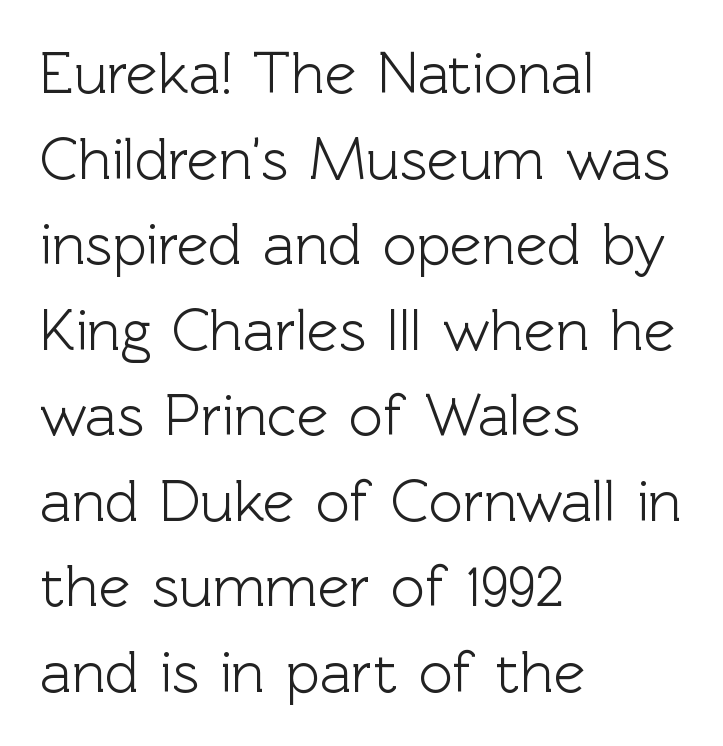
This is sans-serif lettering, the kind often seen on screens and signage. The string is rendered with underlining switched off. Think of a printed novel: that variable character pitch is what you see here. Normally led — the rows are evenly, conventionally spaced. Words appear dense and cohesive because spacing is normal.
